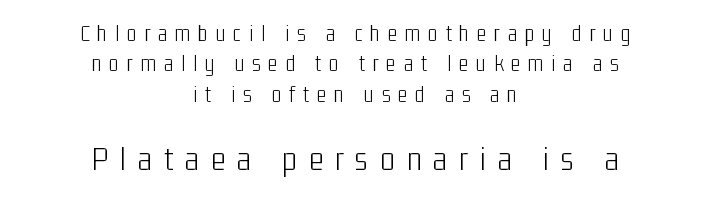
Q: Is the text bold? A: No.
Q: Is the text italic (slanted)? A: No, it is upright.
Q: Is the typeface a serif or a sans-serif typeface? A: Sans-serif.
Q: Is the text underlined? A: No.
Q: How is the paragraph aligned? A: Centered.
Q: Is the spacing between letters normal or unusually wide? A: Unusually wide.
Q: Is the spacing between lines tight, normal or loose? A: Normal.
Q: Which block of text is set in a larger size, the first (top) or the second (bottom)? A: The second (bottom) one.
Q: Width (condensed, normal, or wide)? A: Condensed.
Q: Stroke contrast? A: Low.
Q: x-height? A: Medium.
Q: Monospaced? A: No.
